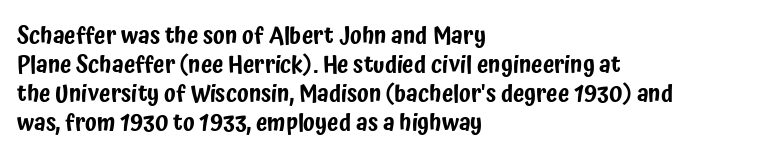
Q: Is the text italic (slanted)? A: No, it is upright.
Q: Is the text underlined? A: No.
Q: How is the paragraph aligned? A: Left-aligned.
Q: Is the spacing between letters normal or unusually wide? A: Normal.
Q: Is the spacing between lines tight, normal or loose? A: Normal.
